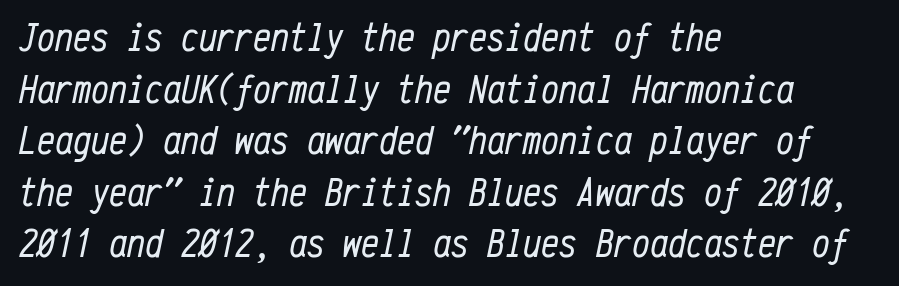
Nobody drew a line under any word here. When letters slant like this, we call the style italic. No chunkiness to these letters — they're not bold. These lines stack with their left ends in a neat column. Looks like terminal output: every glyph gets an equal slot.
